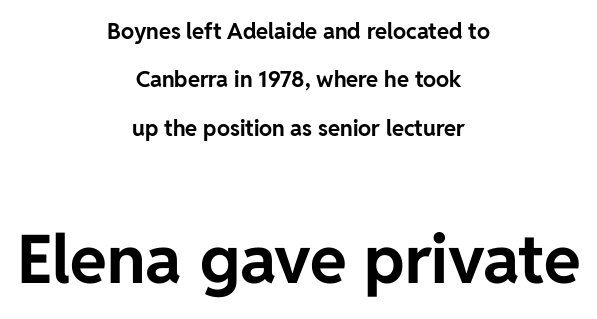
Character size in the trailing block exceeds that of the leading block. A full-strength bold gives these letters their thick strokes. No feet cap the strokes, marking this as sans-serif type. In terms of letterspacing, this is plain default setting. Horizontal bands of white between lines are thick stripes.
